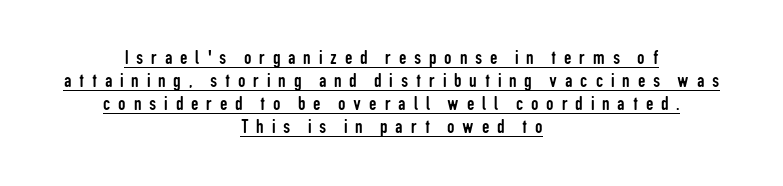
{"italic": "no", "bold": "no", "underline": "yes", "align": "center", "line_spacing": "tight", "line_spacing_ratio": 1.1, "letter_spacing": "wide", "letter_spacing_em": 0.37, "glyph_px": 21}
